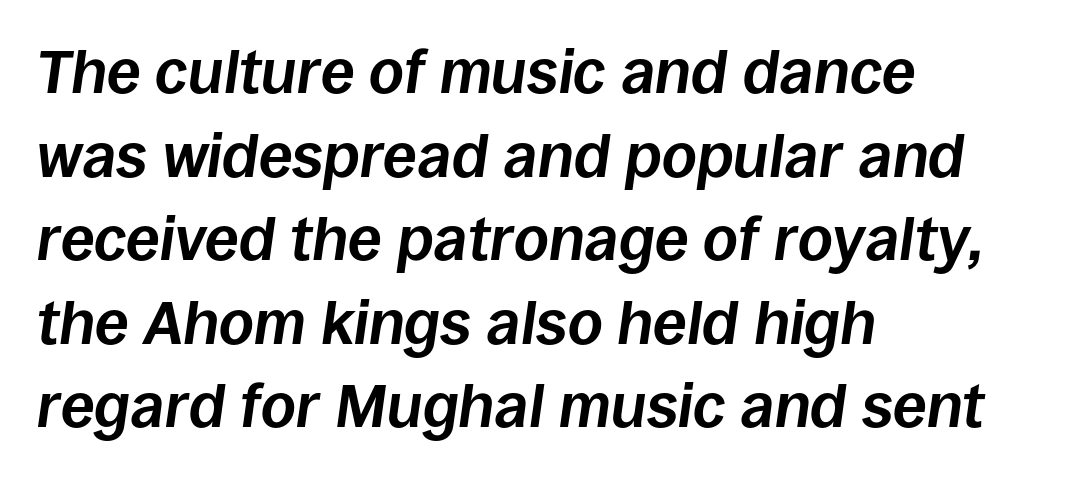
Q: Is the text bold? A: Yes.
Q: Is the text italic (slanted)? A: Yes, it leans right by about 8 degrees.
Q: Is the text underlined? A: No.
Q: How is the paragraph aligned? A: Left-aligned.
Q: Is the spacing between letters normal or unusually wide? A: Normal.
Q: Is the spacing between lines tight, normal or loose? A: Normal.
Q: Width (condensed, normal, or wide)? A: Normal.
Q: Stroke contrast? A: Low.
Q: x-height? A: Large.
Q: Monospaced? A: No.
